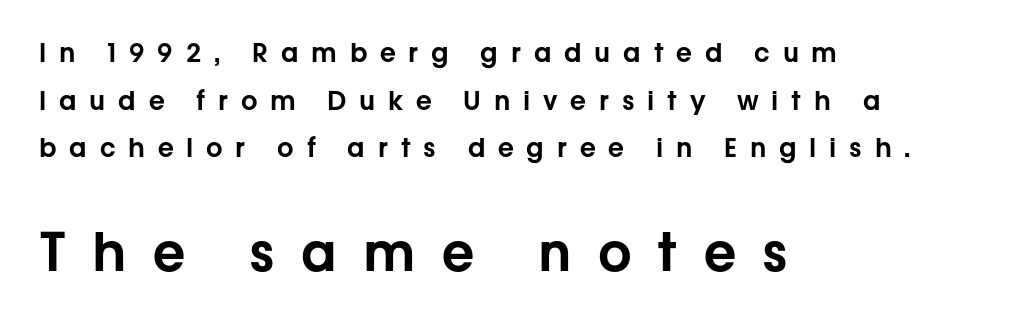
The image shows 53 px sans-serif type, upright; set left-aligned, line spacing 1.83x, unusually wide letter spacing (+0.49 em), not underlined; the second (bottom) block is 2.04x larger; low stroke contrast and a medium x-height.
